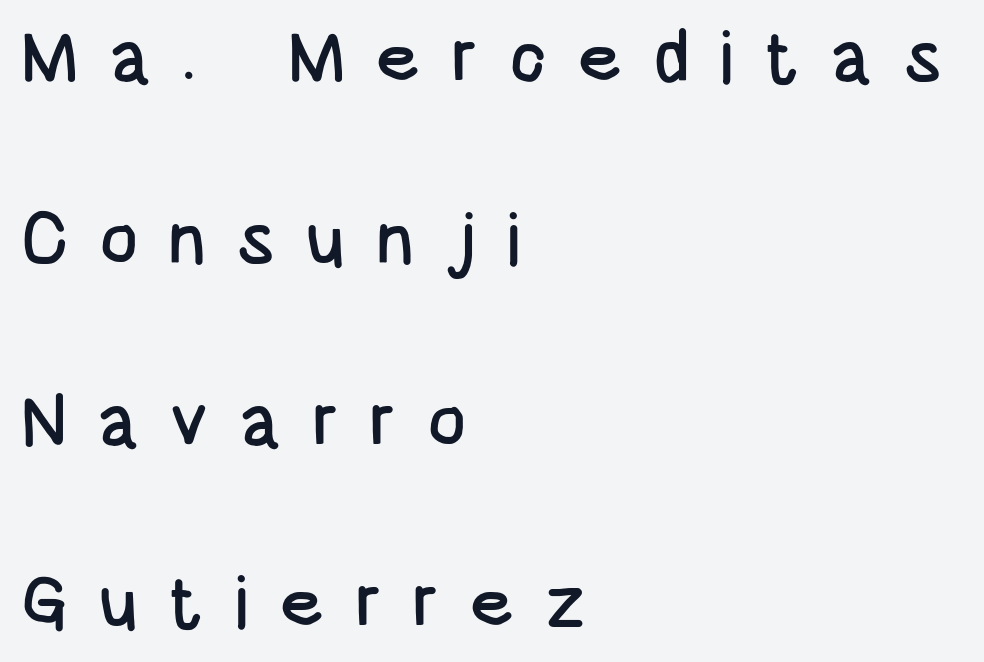
The image shows 73 px condensed sans-serif type, upright; set left-aligned, loose line spacing (2.49x), unusually wide letter spacing (+0.41 em), not underlined; low stroke contrast and a large x-height.
